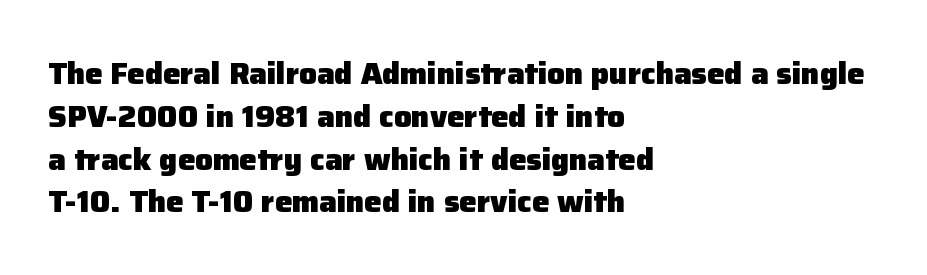
Designer's note — italics off, roman on. Here the designer chose a conventional face with non-uniform glyph widths. Stroke thickness is high; the sample reads as a true bold. Every row of glyphs begins at an identical x-position on the left. The specimen omits any rule beneath the text block's lines.
